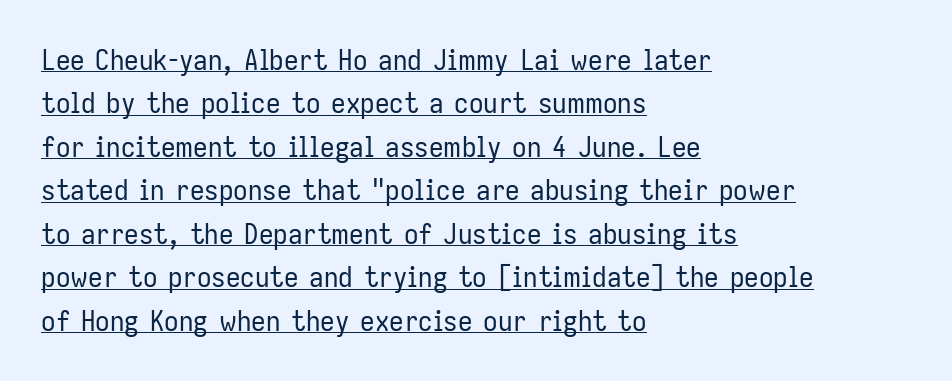
Q: Is the text bold? A: No.
Q: Is the text italic (slanted)? A: No, it is upright.
Q: Is the typeface a serif or a sans-serif typeface? A: Sans-serif.
Q: Is the text underlined? A: Yes.
Q: How is the paragraph aligned? A: Left-aligned.
Q: Is the spacing between letters normal or unusually wide? A: Normal.
Q: Is the spacing between lines tight, normal or loose? A: Normal.
Q: Width (condensed, normal, or wide)? A: Condensed.
Q: Stroke contrast? A: Low.
Q: x-height? A: Medium.
Q: Monospaced? A: No.
